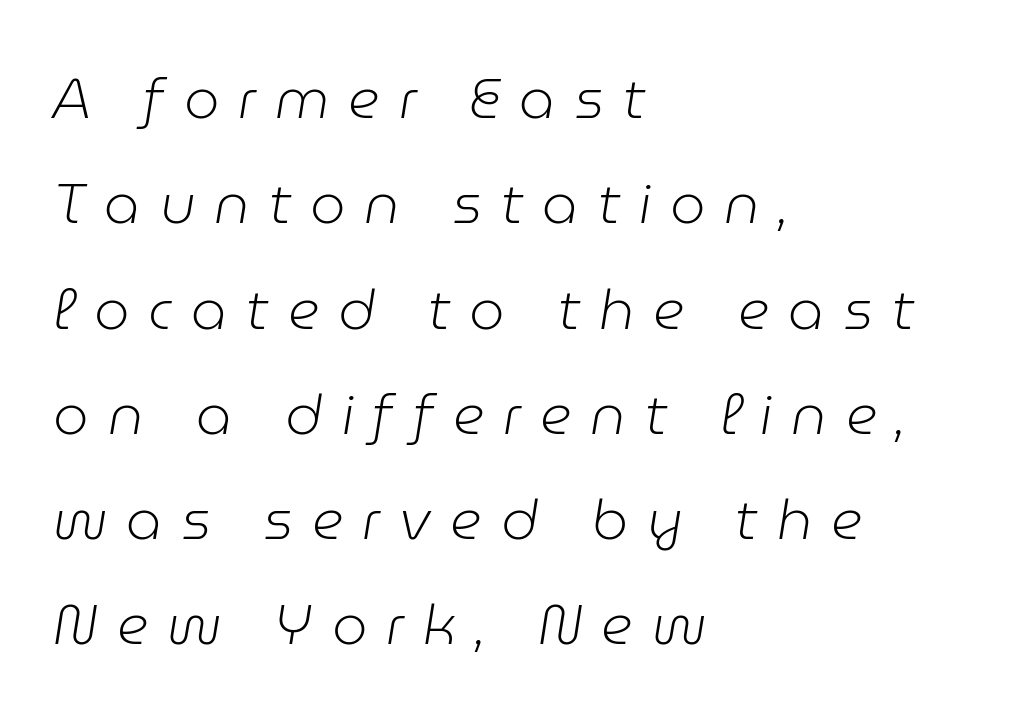
Q: Is the text bold? A: No.
Q: Is the text italic (slanted)? A: Yes, it leans right by about 9 degrees.
Q: Is the text underlined? A: No.
Q: How is the paragraph aligned? A: Left-aligned.
Q: Is the spacing between letters normal or unusually wide? A: Unusually wide.
Q: Width (condensed, normal, or wide)? A: Normal.
Q: Stroke contrast? A: Low.
Q: x-height? A: Medium.
Q: Monospaced? A: No.
